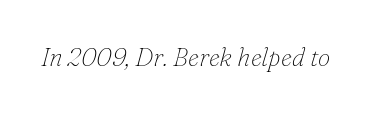
The image shows 25 px text type, italic (leaning right); set normal letter spacing, not underlined.
